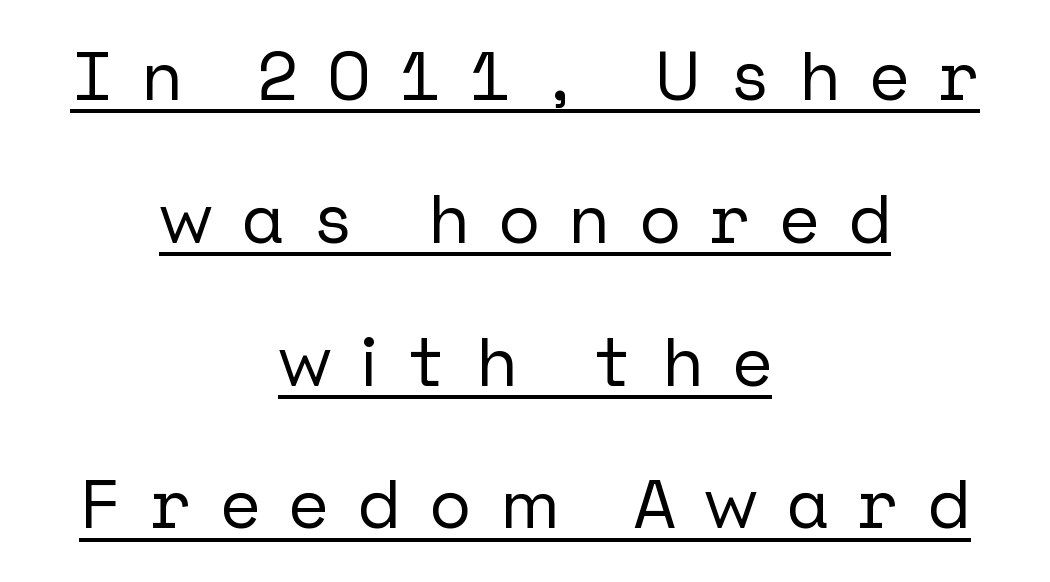
Q: Is the text italic (slanted)? A: No, it is upright.
Q: Is the typeface a serif or a sans-serif typeface? A: Sans-serif.
Q: Is the text underlined? A: Yes.
Q: How is the paragraph aligned? A: Centered.
Q: Is the spacing between letters normal or unusually wide? A: Unusually wide.
Q: Is the spacing between lines tight, normal or loose? A: Loose.
Q: Width (condensed, normal, or wide)? A: Normal.
Q: Stroke contrast? A: Low.
Q: x-height? A: Medium.
